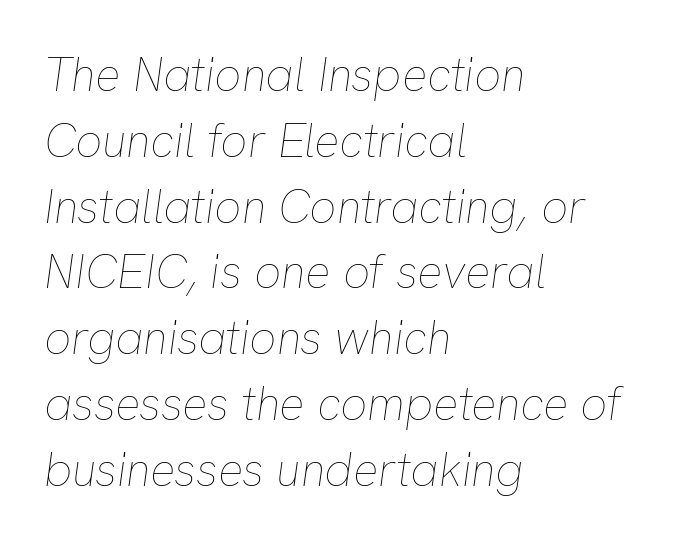
The image shows 47 px thin type, italic (leaning right); set left-aligned, normal line spacing (1.4x), normal letter spacing, not underlined; low stroke contrast and a medium x-height.
